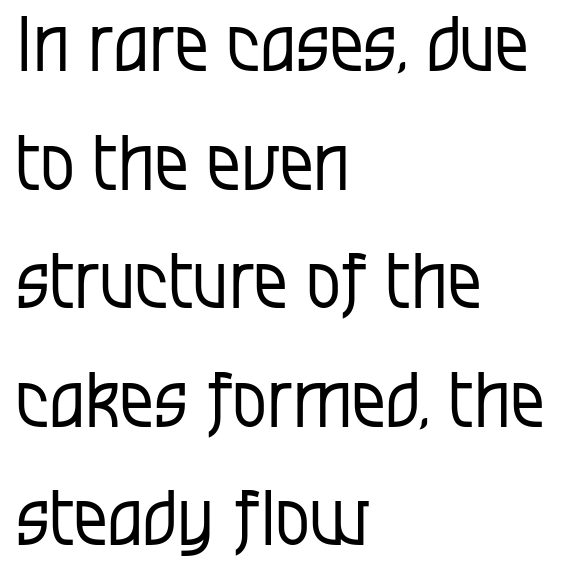
{"serif": "no", "italic": "no", "bold": "no", "weight": "regular", "width": "condensed", "stroke_contrast": "low", "x_height": "large", "monospaced": "no", "underline": "no", "align": "left", "line_spacing": "normal", "line_spacing_ratio": 1.56, "letter_spacing": "normal", "letter_spacing_em": 0.0, "glyph_px": 76}
